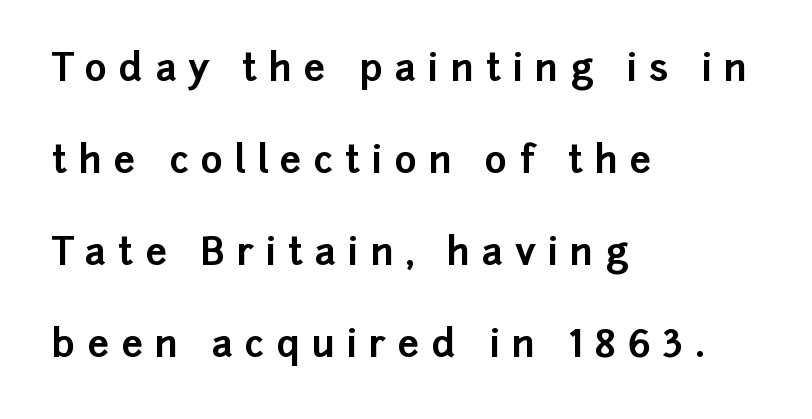
{"serif": "no", "italic": "no", "bold": "yes", "weight": "bold", "width": "normal", "stroke_contrast": "low", "x_height": "medium", "monospaced": "no", "underline": "no", "align": "left", "line_spacing": "loose", "line_spacing_ratio": 2.42, "letter_spacing": "wide", "letter_spacing_em": 0.31, "glyph_px": 38}
